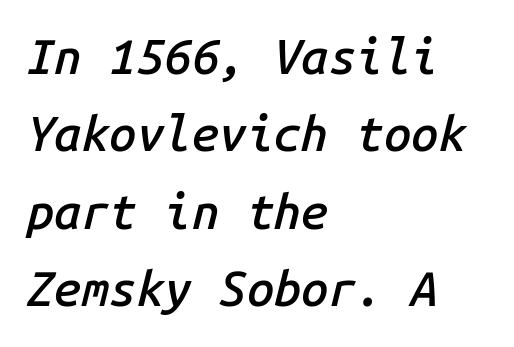
Do the characters align in a grid? Yes, the font is monospaced. Reading down the block, your eye returns to a fixed left position each line. Students, note that the glyphs here touch the page at normal intervals. If you measured baseline to baseline, you'd find a middling distance. The letters are slanted; this is an italic face.
